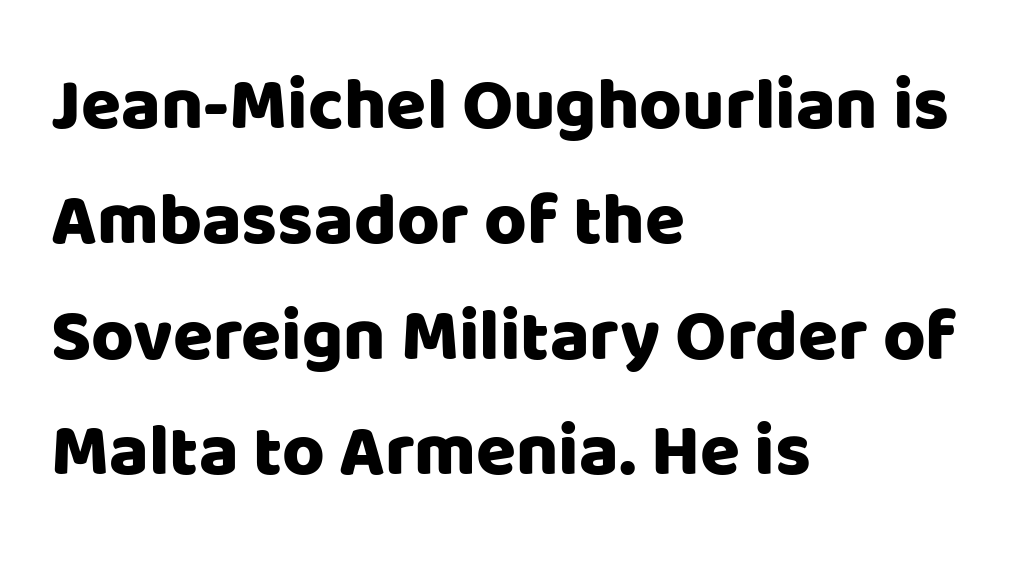
Q: Is the text italic (slanted)? A: No, it is upright.
Q: Is the typeface a serif or a sans-serif typeface? A: Sans-serif.
Q: Is the text underlined? A: No.
Q: How is the paragraph aligned? A: Left-aligned.
Q: Is the spacing between letters normal or unusually wide? A: Normal.
Q: Is the spacing between lines tight, normal or loose? A: Normal.
Q: Width (condensed, normal, or wide)? A: Normal.
Q: Stroke contrast? A: Low.
Q: x-height? A: Large.
Q: Monospaced? A: No.
